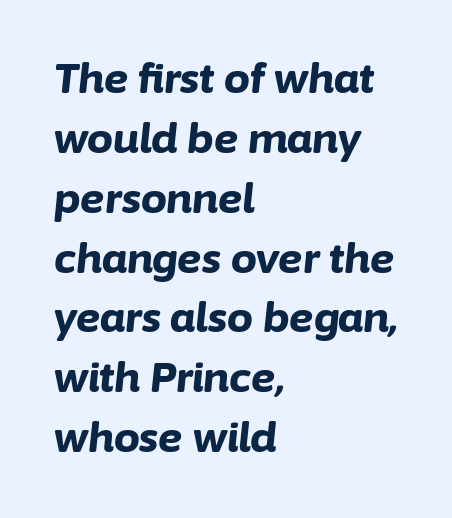
Q: Is the text bold? A: Yes.
Q: Is the text italic (slanted)? A: Yes, it leans right by about 6 degrees.
Q: Is the text underlined? A: No.
Q: How is the paragraph aligned? A: Left-aligned.
Q: Is the spacing between letters normal or unusually wide? A: Normal.
Q: Is the spacing between lines tight, normal or loose? A: Normal.
Q: Width (condensed, normal, or wide)? A: Normal.
Q: Stroke contrast? A: Low.
Q: x-height? A: Medium.
Q: Monospaced? A: No.
